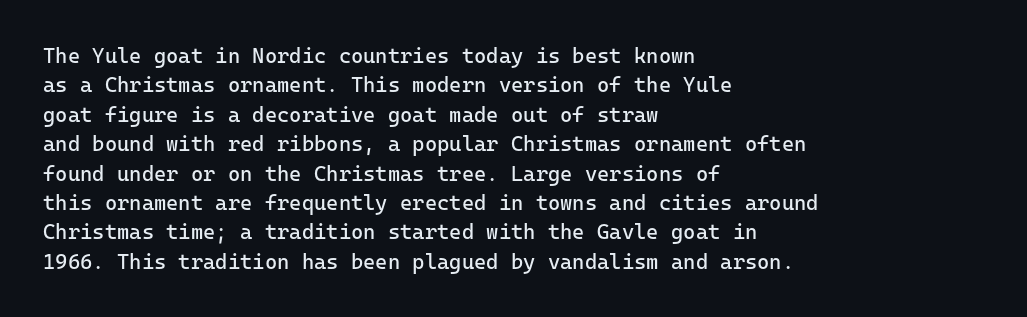
The image shows 21 px text type, upright; set left-aligned, normal line spacing (1.4x), normal letter spacing, not underlined.
